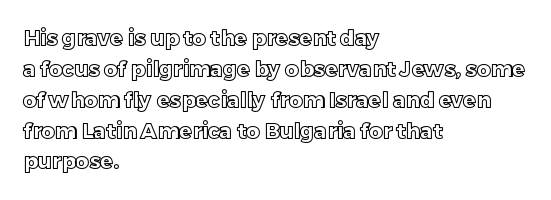
{"italic": "no", "underline": "no", "align": "left", "line_spacing": "normal", "line_spacing_ratio": 1.47, "letter_spacing": "normal", "letter_spacing_em": 0.0, "glyph_px": 21}
